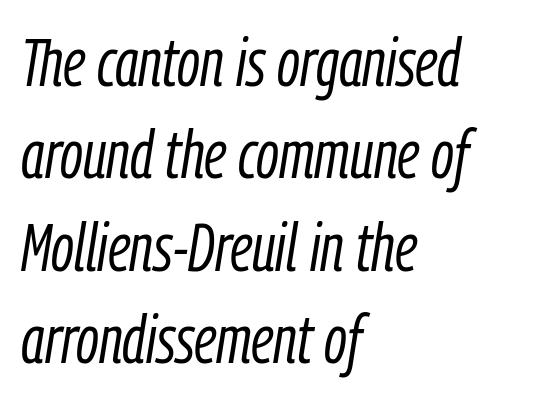
Q: Is the text bold? A: No.
Q: Is the text italic (slanted)? A: Yes, it leans right by about 9 degrees.
Q: Is the text underlined? A: No.
Q: How is the paragraph aligned? A: Left-aligned.
Q: Is the spacing between letters normal or unusually wide? A: Normal.
Q: Is the spacing between lines tight, normal or loose? A: Normal.
Q: Width (condensed, normal, or wide)? A: Condensed.
Q: Stroke contrast? A: Low.
Q: x-height? A: Medium.
Q: Monospaced? A: No.
